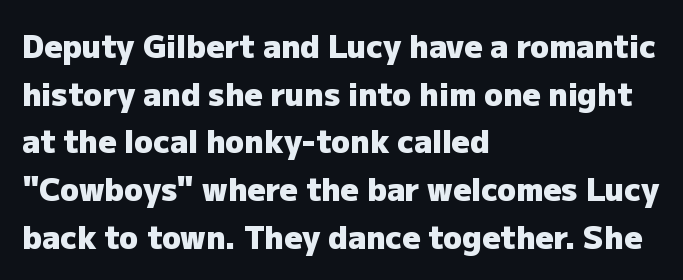
The letters stand straight up with perfectly vertical stems. This block has exactly the height ordinary leading produces. The letterforms sit shoulder to shoulder at normal distance. Letterform terminals end flat and unadorned throughout the passage. Emphasis by weight is at full strength: bold. Do the characters align in a grid? No, the font is proportional.
